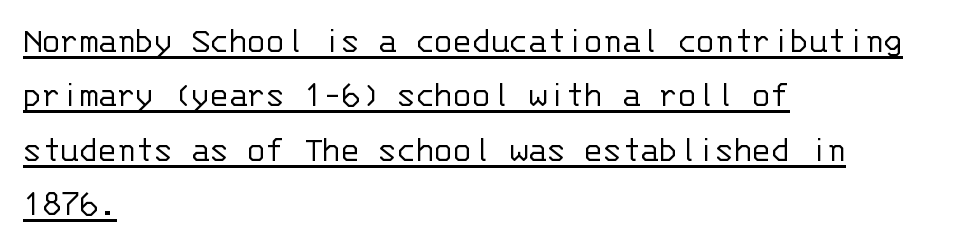
The image shows 38 px light sans-serif type, upright, monospaced; set left-aligned, normal line spacing (1.43x), normal letter spacing, underlined; low stroke contrast and a large x-height.
